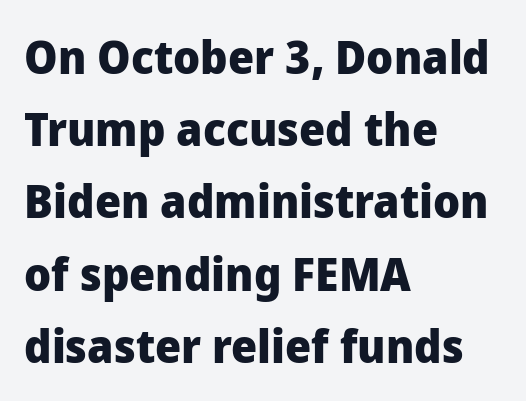
The axis of the letterforms is exactly vertical. The letters sit at their default tracking, neither squeezed nor spread. Successive baselines arrive at the customary interval. How heavy is the stroke? Heavy — this is a bold. The rendering shows plain stroke endings on the letterforms — a sans-serif design.
